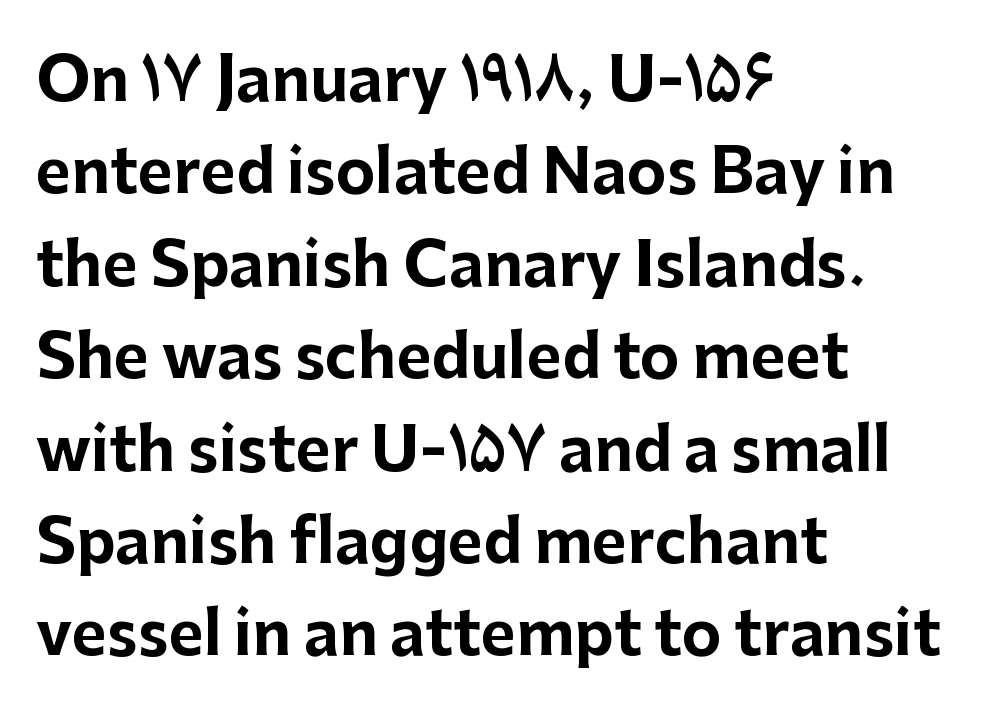
The image shows 60 px bold sans-serif type, upright; set left-aligned, normal line spacing (1.54x), normal letter spacing, not underlined; low stroke contrast and a medium x-height.
